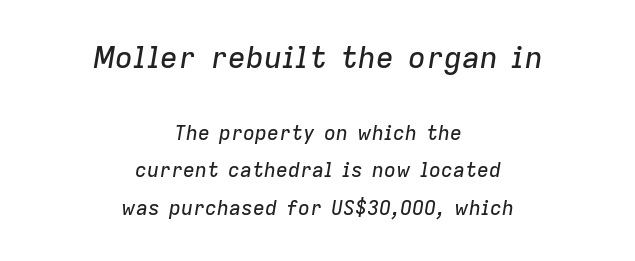
The image shows 30 px text type, italic (leaning right); set centered, line spacing 1.89x, normal letter spacing, not underlined; the first (top) block is 1.5x larger; low stroke contrast and a medium x-height.
